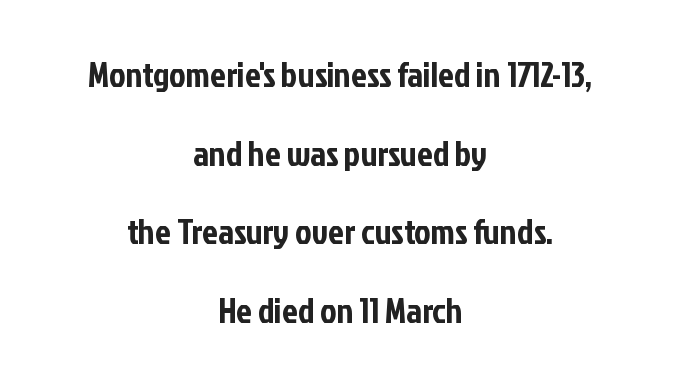
Observe the absence of serifs on each vertical stroke in this sample. Neither beginnings nor endings align; midpoints do. Letters rest on an invisible, unmarked baseline. Vertically, the passage feels expansive, rows floating well apart. No extra tracking has been applied to these lines.
